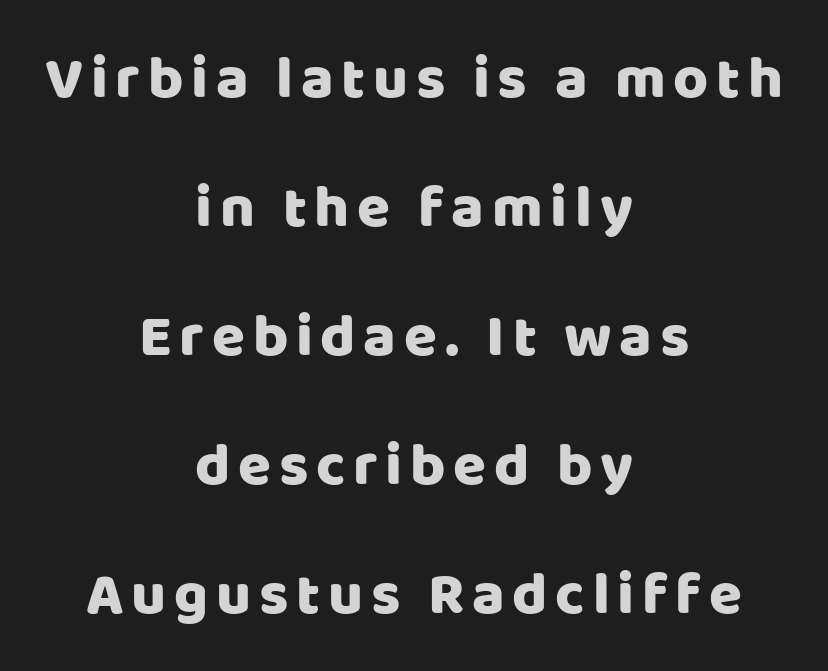
A clean baseline with only descenders dipping below it. Does the lettering tilt? It doesn't — this is upright. Baseline-to-baseline distance is far greater than the letter height. Note the varied advance widths — an 'i' is clearly narrower than an 'm'. The typesetter chose a symmetrical, centered arrangement here. Are there feet on the stems? There aren't — it's a sans.
